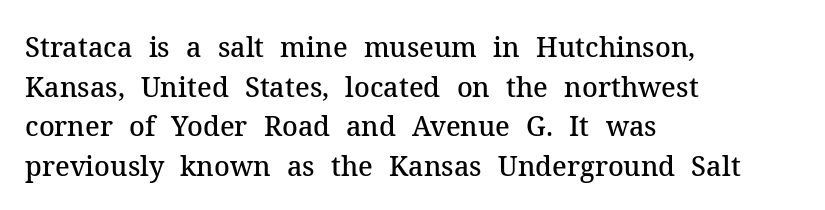
{"italic": "no", "bold": "semi", "underline": "no", "align": "left", "line_spacing": "normal", "line_spacing_ratio": 1.47, "letter_spacing": "normal", "letter_spacing_em": 0.0, "glyph_px": 27}
